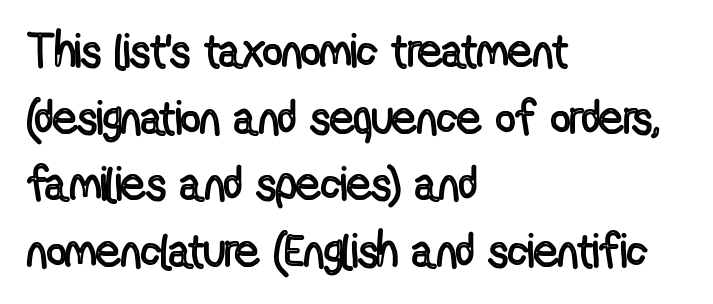
Short note: letters normally spaced. Designer's note — italics off, roman on. The lines in this sample share a left origin and differ only in where they stop. The strip under each line holds only bare page. Summary of vertical rhythm: regular, with standard interline spacing.
